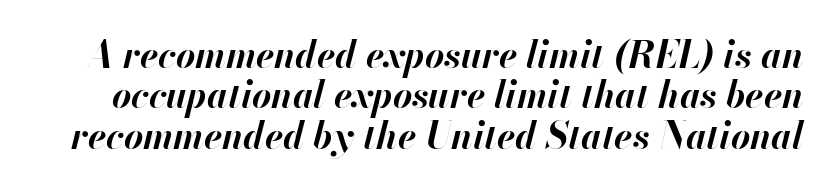
The image shows 37 px bold type, italic (leaning right); set tight line spacing (1.09x), normal letter spacing, not underlined; high stroke contrast and a small x-height.
